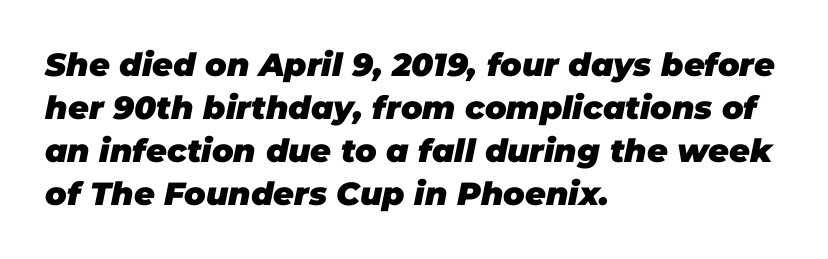
The image shows 32 px heavy type, italic (leaning right); set left-aligned, normal line spacing (1.34x), normal letter spacing, not underlined; low stroke contrast and a large x-height.
